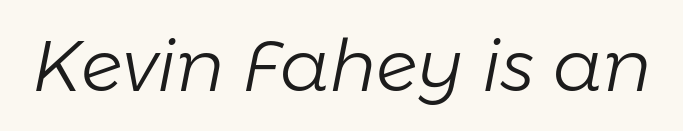
Q: Is the text bold? A: No.
Q: Is the text italic (slanted)? A: Yes, it leans right by about 11 degrees.
Q: Is the text underlined? A: No.
Q: Is the spacing between letters normal or unusually wide? A: Normal.
Q: Width (condensed, normal, or wide)? A: Normal.
Q: Stroke contrast? A: Low.
Q: x-height? A: Medium.
Q: Monospaced? A: No.
